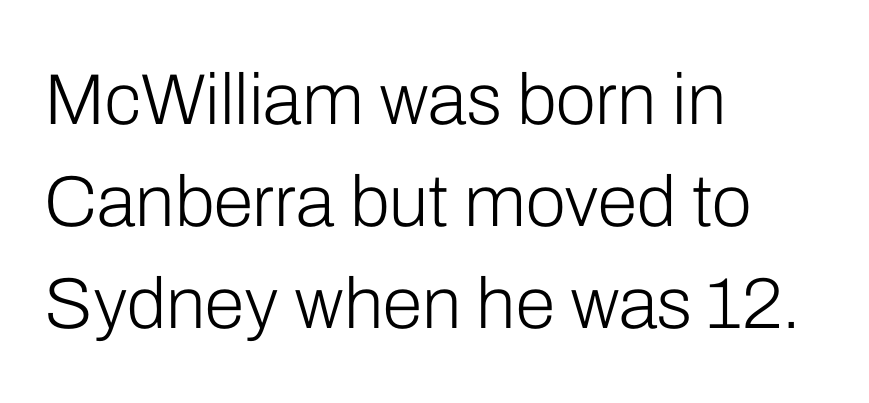
Nobody touched the tracking dial on this one. Weight class: somewhere from thin through regular. Vertical spacing — default. The letters stand upright; this is a roman face.
